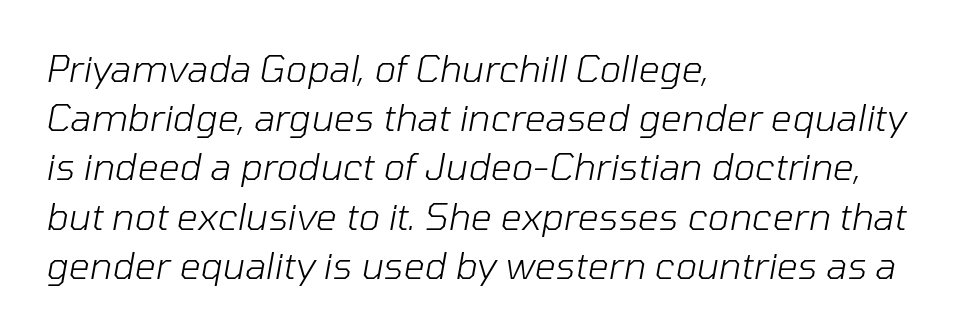
Q: Is the text bold? A: No.
Q: Is the text italic (slanted)? A: Yes, it leans right by about 10 degrees.
Q: Is the text underlined? A: No.
Q: How is the paragraph aligned? A: Left-aligned.
Q: Is the spacing between letters normal or unusually wide? A: Normal.
Q: Is the spacing between lines tight, normal or loose? A: Normal.
Q: Width (condensed, normal, or wide)? A: Normal.
Q: Stroke contrast? A: Low.
Q: x-height? A: Medium.
Q: Monospaced? A: No.
